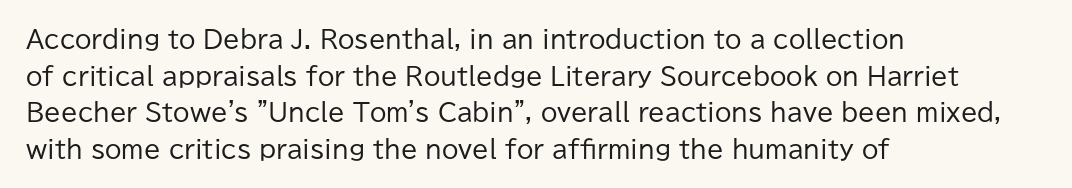
Q: Is the text bold? A: No.
Q: Is the text italic (slanted)? A: No, it is upright.
Q: Is the text underlined? A: No.
Q: How is the paragraph aligned? A: Left-aligned.
Q: Is the spacing between letters normal or unusually wide? A: Normal.
Q: Is the spacing between lines tight, normal or loose? A: Normal.
